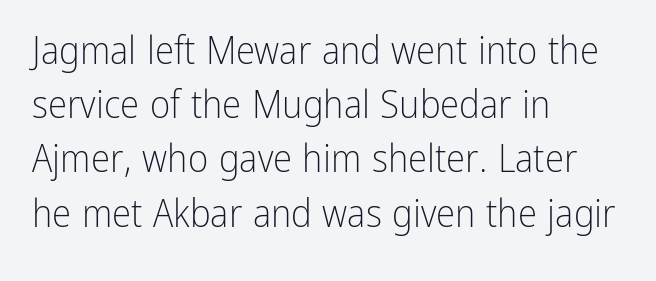
The image shows 39 px light, condensed sans-serif type, upright; set left-aligned, normal line spacing (1.39x), normal letter spacing, not underlined; low stroke contrast and a medium x-height.
